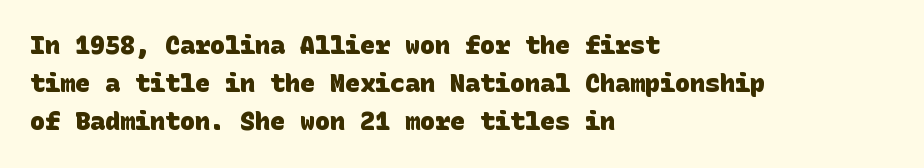
Q: Is the text bold? A: Yes.
Q: Is the text underlined? A: No.
Q: How is the paragraph aligned? A: Left-aligned.
Q: Is the spacing between letters normal or unusually wide? A: Normal.
Q: Is the spacing between lines tight, normal or loose? A: Normal.
